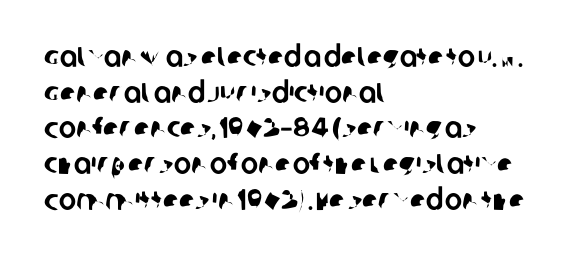
Q: Is the typeface a serif or a sans-serif typeface? A: Sans-serif.
Q: Is the text underlined? A: No.
Q: How is the paragraph aligned? A: Left-aligned.
Q: Is the spacing between letters normal or unusually wide? A: Normal.
Q: Width (condensed, normal, or wide)? A: Normal.
Q: Stroke contrast? A: Low.
Q: x-height? A: Large.
Q: Monospaced? A: No.
